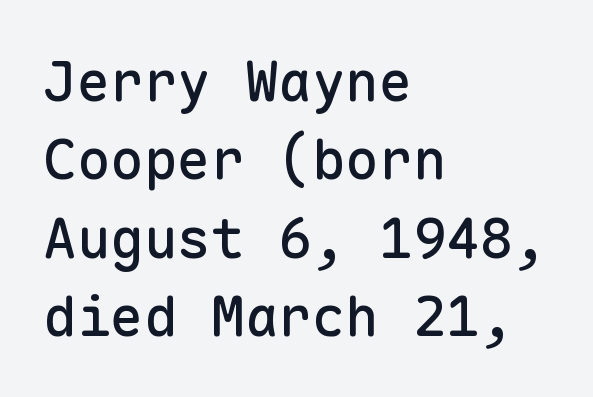
{"serif": "no", "italic": "no", "width": "normal", "stroke_contrast": "low", "x_height": "medium", "monospaced": "yes", "underline": "no", "align": "left", "line_spacing": "normal", "line_spacing_ratio": 1.4, "letter_spacing": "normal", "letter_spacing_em": 0.0, "glyph_px": 56}
